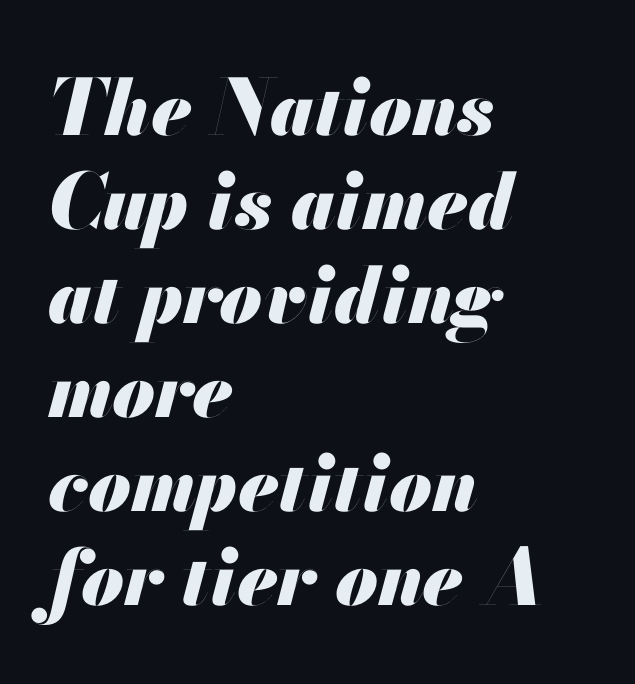
The image shows 77 px heavy type, italic (leaning right); set left-aligned, line spacing 1.22x, normal letter spacing, not underlined; medium stroke contrast and a small x-height.
